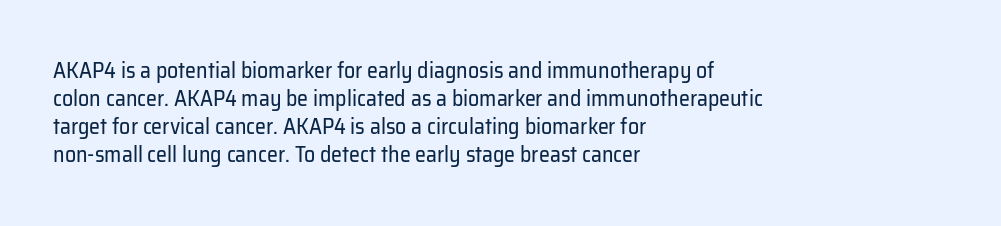
Q: Is the text bold? A: No.
Q: Is the text italic (slanted)? A: No, it is upright.
Q: Is the text underlined? A: No.
Q: How is the paragraph aligned? A: Left-aligned.
Q: Is the spacing between letters normal or unusually wide? A: Normal.
Q: Is the spacing between lines tight, normal or loose? A: Normal.
